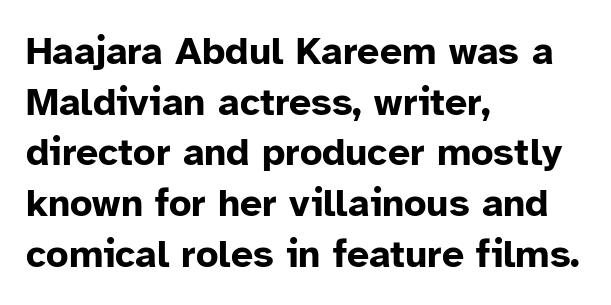
The image shows 39 px bold sans-serif type, upright; set left-aligned, normal line spacing (1.3x), normal letter spacing, not underlined; low stroke contrast and a medium x-height.
